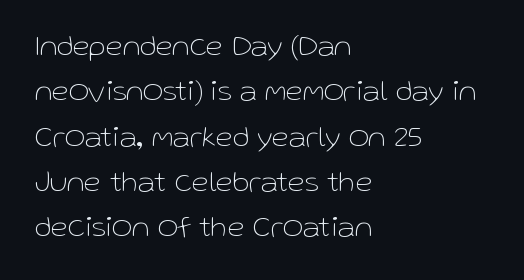
Compared with a centered layout, this one pins lines to the left instead. The string is rendered with underlining switched off. You could call the tracking neutral — neither tight nor loose. Stroke terminals: plain, sans-serif.
